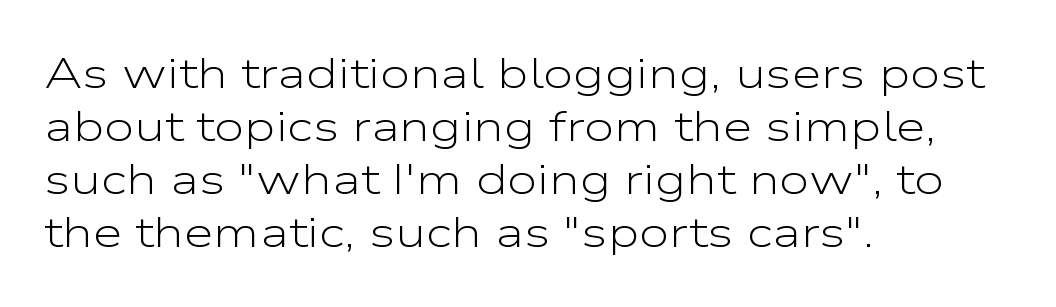
Q: Is the text bold? A: No.
Q: Is the text italic (slanted)? A: No, it is upright.
Q: Is the typeface a serif or a sans-serif typeface? A: Sans-serif.
Q: Is the text underlined? A: No.
Q: How is the paragraph aligned? A: Left-aligned.
Q: Is the spacing between letters normal or unusually wide? A: Normal.
Q: Width (condensed, normal, or wide)? A: Wide.
Q: Stroke contrast? A: Low.
Q: x-height? A: Medium.
Q: Monospaced? A: No.
